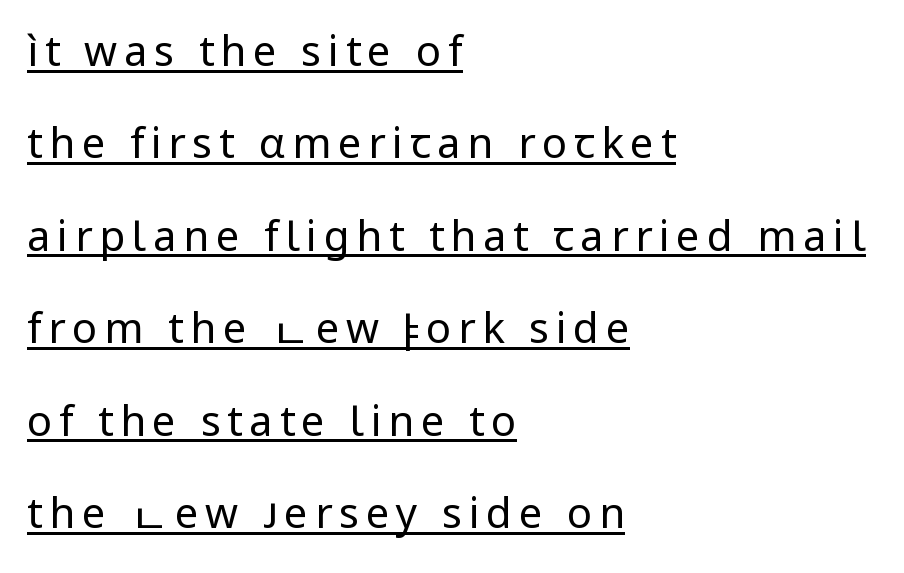
This block would shrink considerably if given ordinary leading; it's expanded now. The letters stand straight up with perfectly vertical stems. A baseline rule has been typeset under these characters. Varying glyph widths throughout — classic text-font behaviour.
